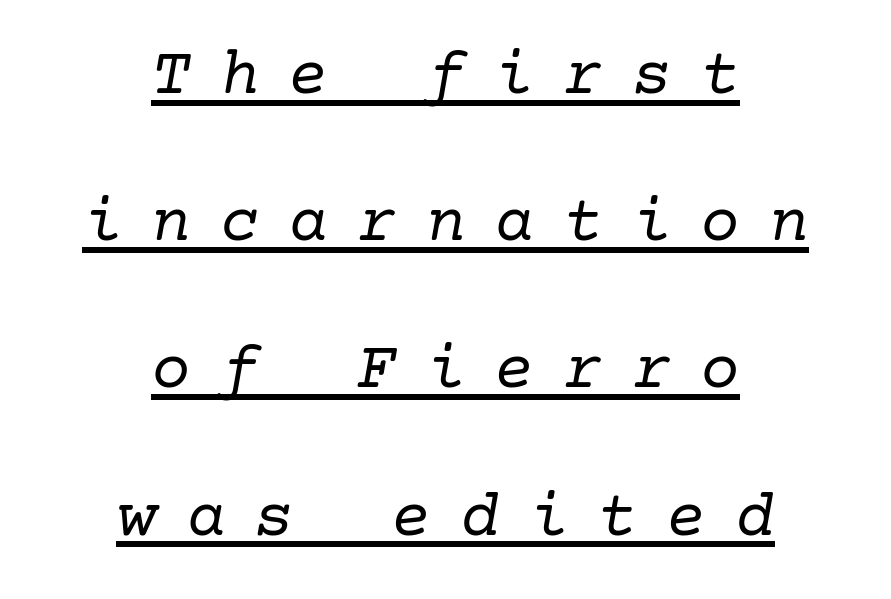
{"serif": "yes", "italic": "yes", "lean": "right", "slant_degrees": 10, "bold": "no", "weight": "regular", "width": "normal", "stroke_contrast": "low", "x_height": "medium", "underline": "yes", "align": "center", "line_spacing": "loose", "line_spacing_ratio": 2.23, "letter_spacing": "wide", "letter_spacing_em": 0.44, "glyph_px": 66}
